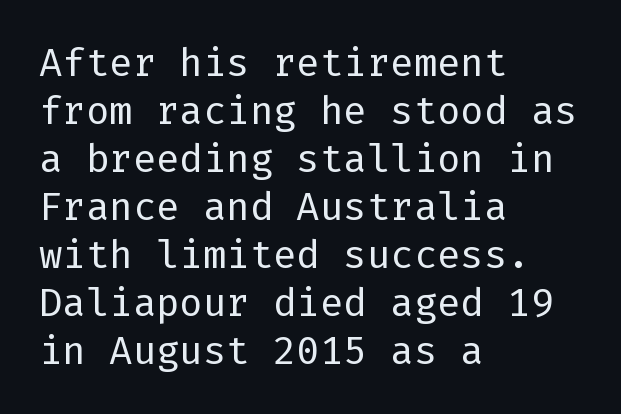
{"serif": "no", "italic": "no", "bold": "no", "weight": "regular", "width": "normal", "stroke_contrast": "low", "x_height": "medium", "underline": "no", "align": "left", "line_spacing_ratio": 1.23, "letter_spacing": "normal", "letter_spacing_em": 0.0, "glyph_px": 39}
